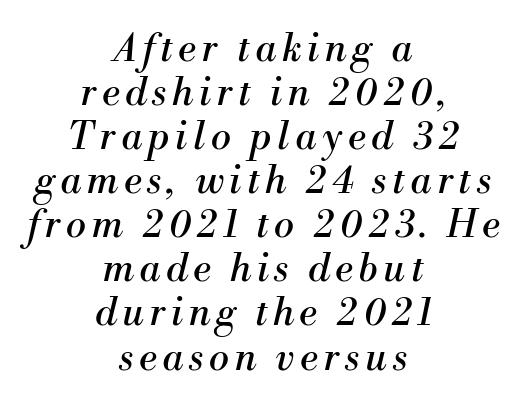
Q: Is the text bold? A: No.
Q: Is the text italic (slanted)? A: Yes, it leans right by about 13 degrees.
Q: Is the typeface a serif or a sans-serif typeface? A: Serif.
Q: Is the text underlined? A: No.
Q: How is the paragraph aligned? A: Centered.
Q: Width (condensed, normal, or wide)? A: Normal.
Q: Stroke contrast? A: Medium.
Q: x-height? A: Small.
Q: Monospaced? A: No.
